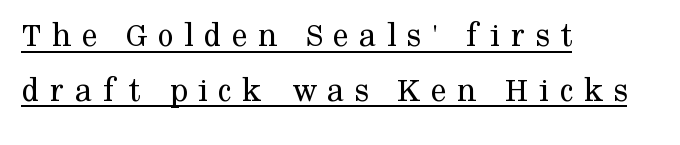
Which margin do the lines hug? The left one — the right edge is uneven. Quick note: underline on. Spacing verdict: proportional, widths tailored to each character. Check where the strokes stop: tiny serifs finish them off. Here the glyphs are tracked loosely, breaking word shapes into spaced letters.
